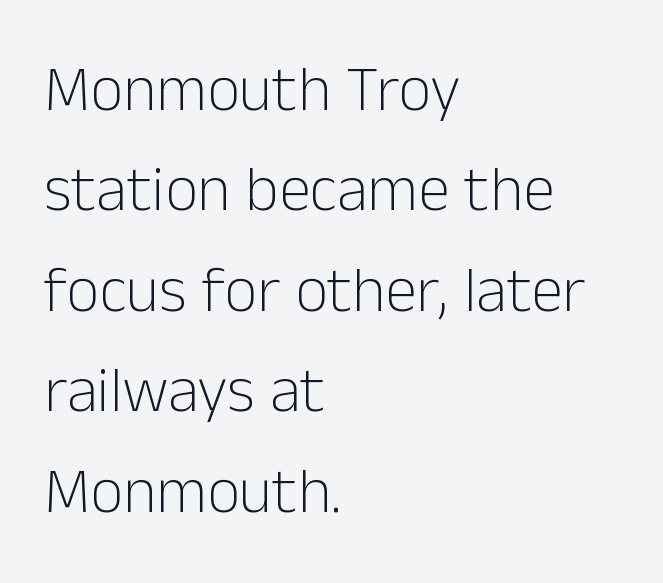
The image shows 64 px light sans-serif type, upright; set left-aligned, normal line spacing (1.57x), normal letter spacing, not underlined; low stroke contrast and a medium x-height.
